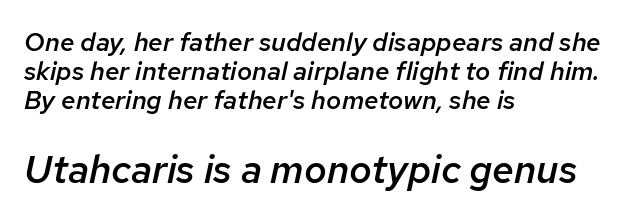
The image shows 39 px semibold type, italic (leaning right); set left-aligned, tight line spacing (1.12x), normal letter spacing, not underlined; the second (bottom) block is 1.5x larger; low stroke contrast and a medium x-height.
